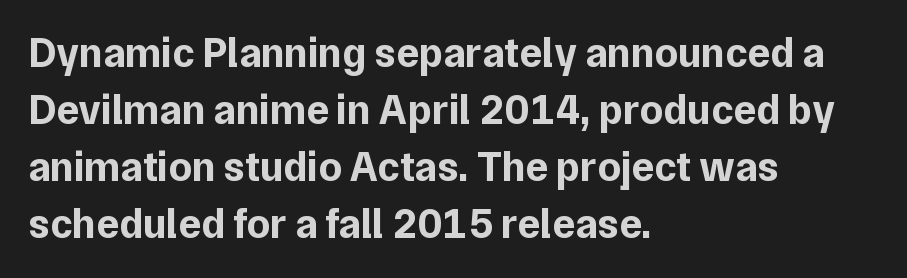
The ragged edge is on the right, which tells us the setting is flush left. The glyphs in this specimen are sans serif. Anything drawn beneath the words? Only blank space. Nope, not italic — everything's standing straight. The rendering uses a moderate line-height, typical for paragraphs.
